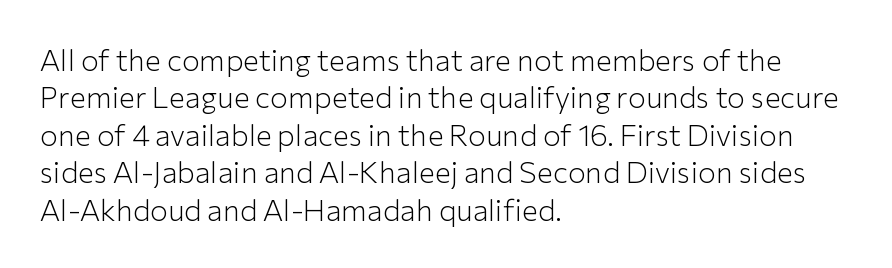
No extra tracking has been applied to these lines. The rendering uses a moderate line-height, typical for paragraphs. The space directly below the letters is spotless. Looks like regular typesetting: each glyph gets only the width it needs.
